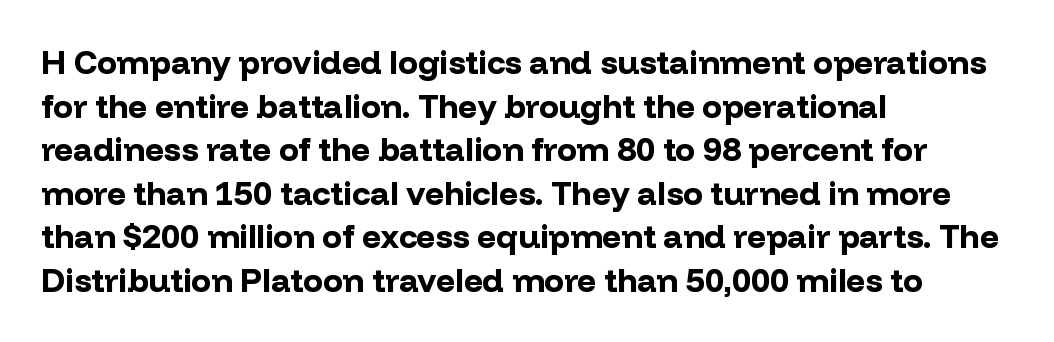
The image shows 33 px bold sans-serif type, upright; set left-aligned, normal line spacing (1.32x), normal letter spacing, not underlined; low stroke contrast and a medium x-height.
